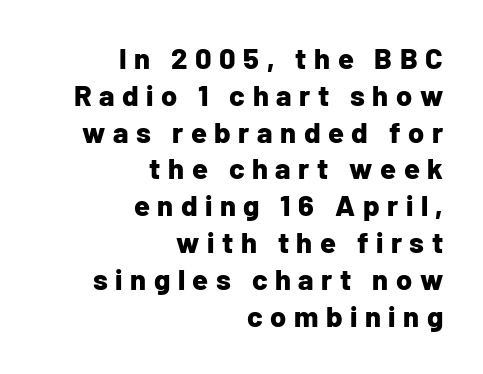
The image shows 29 px bold sans-serif type, upright; set right-aligned, normal line spacing (1.27x), unusually wide letter spacing (+0.26 em), not underlined; low stroke contrast and a medium x-height.
